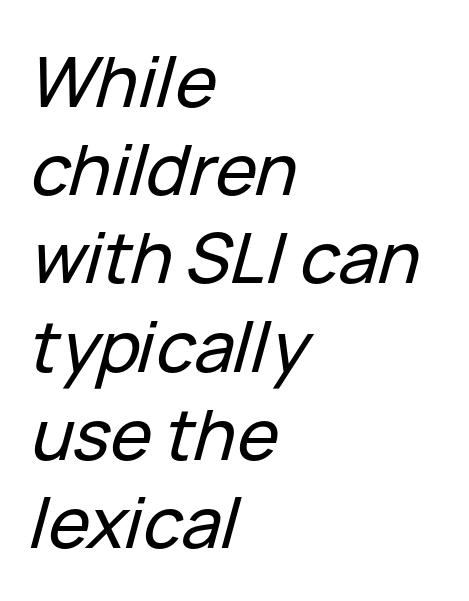
The image shows 70 px text type, italic (leaning right); set left-aligned, normal line spacing (1.26x), normal letter spacing, not underlined; low stroke contrast and a medium x-height.
